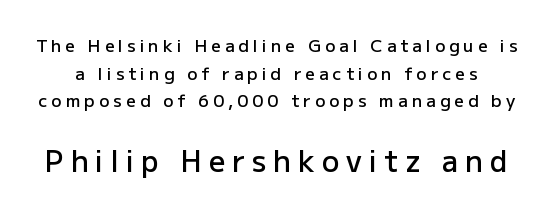
{"serif": "no", "italic": "no", "bold": "semi", "weight": "semibold", "width": "normal", "stroke_contrast": "low", "x_height": "medium", "monospaced": "no", "underline": "no", "line_spacing": "normal", "line_spacing_ratio": 1.62, "letter_spacing": "wide", "letter_spacing_em": 0.24, "larger_block": "second", "size_ratio": 1.71, "glyph_px": 29}
